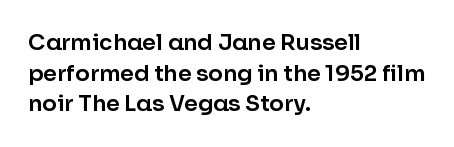
The image shows 22 px text type, upright; set left-aligned, normal line spacing (1.39x), normal letter spacing, not underlined.
